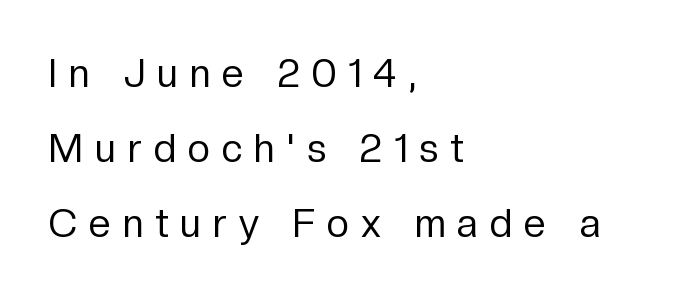
The image shows 39 px regular-weight sans-serif type, upright; set left-aligned, loose line spacing (1.92x), unusually wide letter spacing (+0.31 em), not underlined; low stroke contrast and a medium x-height.
